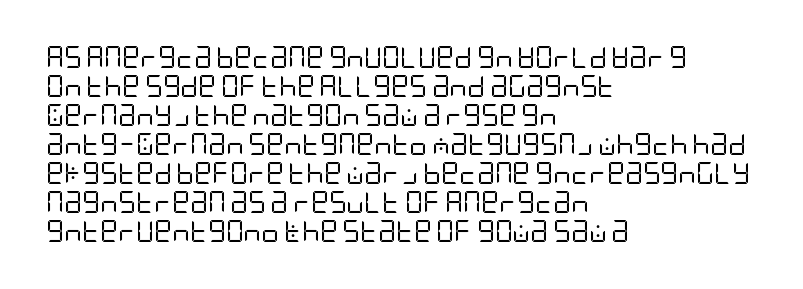
Q: Is the text bold? A: No.
Q: Is the text italic (slanted)? A: No, it is upright.
Q: Is the text underlined? A: No.
Q: How is the paragraph aligned? A: Left-aligned.
Q: Is the spacing between letters normal or unusually wide? A: Normal.
Q: Is the spacing between lines tight, normal or loose? A: Normal.
